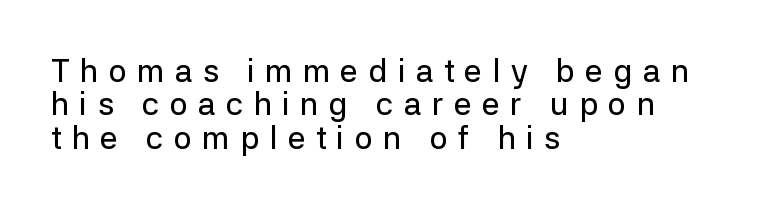
Typographically, this falls in the sans-serif category. The tracking reads as deliberately expanded to a designer's eye. This sample is left-justified, so line endings fall wherever the words run out. Posture: straight, roman, zero tilt. The area under the type is left untouched. One glance says dense: line gaps are narrower than usual.
